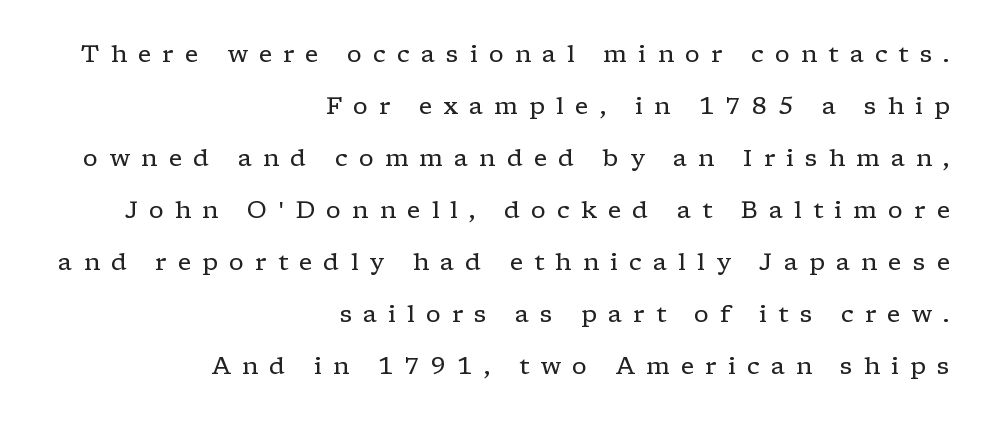
This is the regular roman posture of the typeface. If you drew a ruler down the right edge, every line would touch it. Only glyphs here, with clear space below each row. Caption: expanded tracking, letters set apart.
